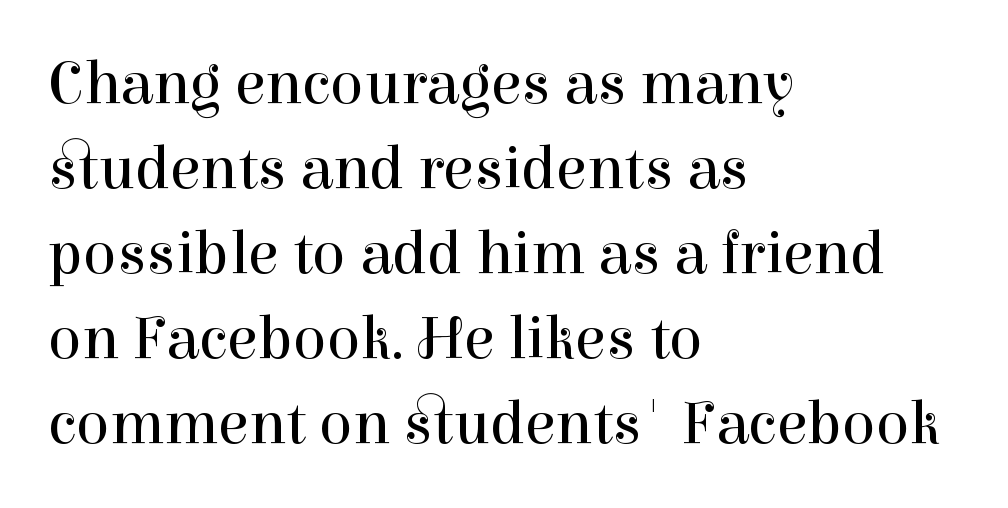
In terms of leading, this rendering sits right in the middle. Nothing unusual about the tracking: characters are spaced as the font intends. Only glyphs here, with clear space below each row. This is the regular roman posture of the typeface. Each line starts at the same left margin while the right side varies. The weight tops out at a normal text grade.
